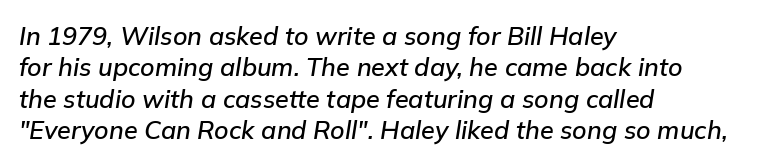
The image shows 25 px text type, italic (leaning right); set left-aligned, normal line spacing (1.26x), normal letter spacing, not underlined.
